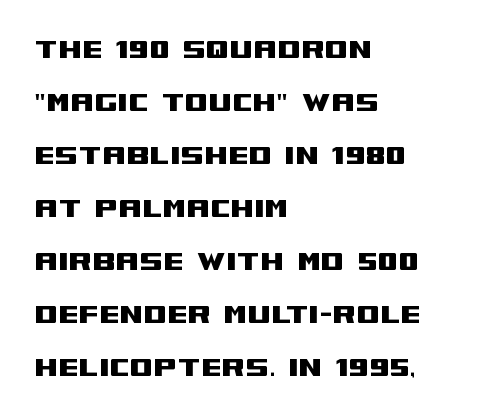
The image shows 34 px wide sans-serif type, upright; set left-aligned, normal line spacing (1.56x), normal letter spacing, not underlined; medium stroke contrast and a large x-height.
